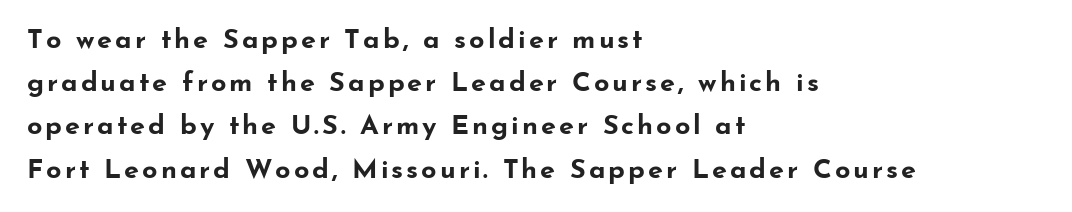
{"italic": "no", "bold": "yes", "underline": "no", "align": "left", "line_spacing": "normal", "line_spacing_ratio": 1.6, "glyph_px": 27}
